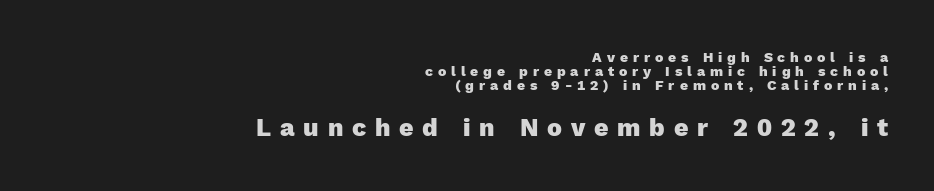
Tracking value appears strongly positive — letters spread wide. Type without underlining. Where is the straight margin? On the right. This layout puts the modest block above and the oversized block below. Interline gaps are noticeably narrow in this sample.
